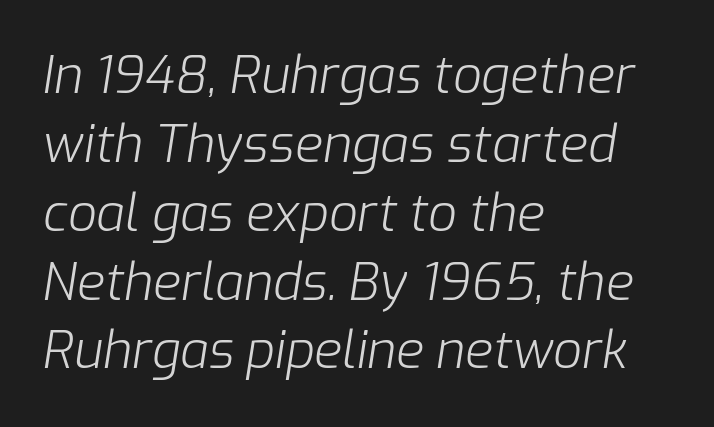
The image shows 51 px light type, italic (leaning right); set left-aligned, normal line spacing (1.35x), normal letter spacing, not underlined; low stroke contrast and a medium x-height.
